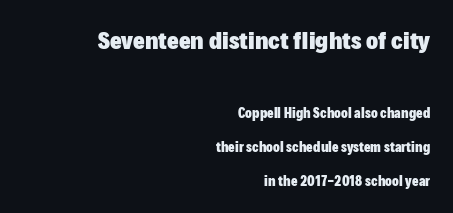
The image shows 25 px bold type, upright; set right-aligned, loose line spacing (2.42x), normal letter spacing, not underlined; the first (top) block is 1.79x larger.
